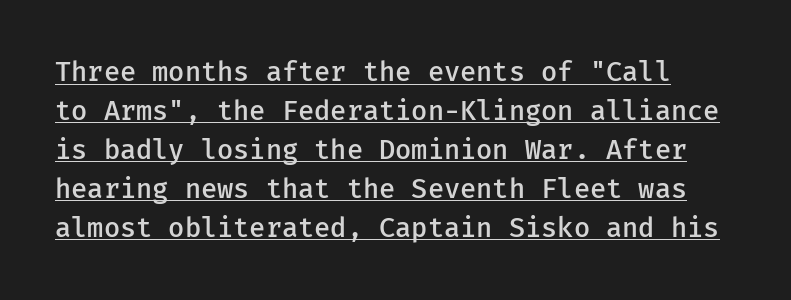
Descenders here cross a horizontal rule under the line. Tall strokes in this sample are plumb rather than angled. Horizontal bands of white between lines are of average thickness. Students, this is semibold: more ink than regular, less than bold.
